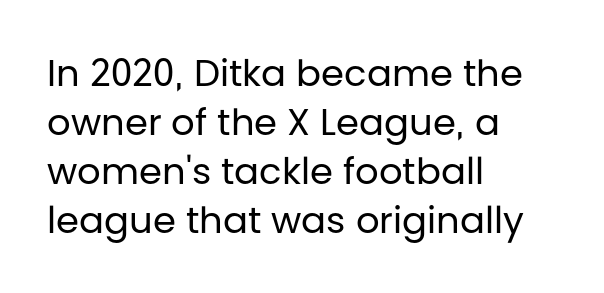
The image shows 37 px regular-weight sans-serif type, upright; set left-aligned, normal line spacing (1.32x), normal letter spacing, not underlined; low stroke contrast and a large x-height.
